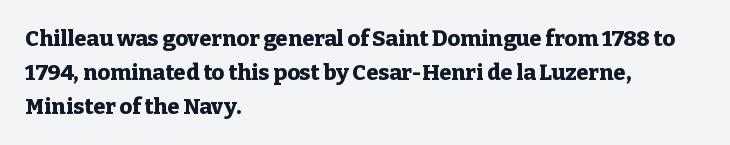
{"italic": "no", "bold": "yes", "underline": "no", "align": "left", "line_spacing": "normal", "line_spacing_ratio": 1.54, "letter_spacing": "normal", "letter_spacing_em": 0.0, "glyph_px": 22}
